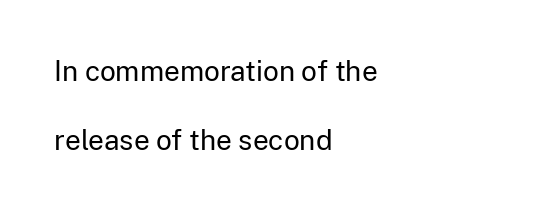
{"serif": "no", "italic": "no", "bold": "no", "weight": "regular", "width": "normal", "stroke_contrast": "low", "x_height": "medium", "monospaced": "no", "underline": "no", "align": "left", "line_spacing": "loose", "line_spacing_ratio": 2.48, "letter_spacing": "normal", "letter_spacing_em": 0.0, "glyph_px": 28}
